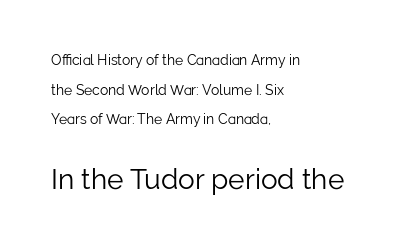
Note the varied advance widths — an 'i' is clearly narrower than an 'm'. Here the second block reads like a headline and the first like body copy. What stands out about the letter spacing? Nothing — it is the standard amount. The glyphs in this specimen are sans serif.
